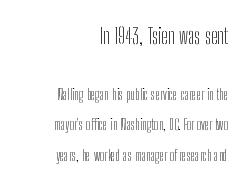
Italic? Not at all — the glyphs are vertical. Caption: face not bold, strokes unweighted. The space directly below the letters is spotless. Does the leading feel generous? Absolutely, it's lavish. Does the copy run flush right? Yes — the right margin is perfectly even. The gaps between neighbouring characters are ordinary and unremarkable.
